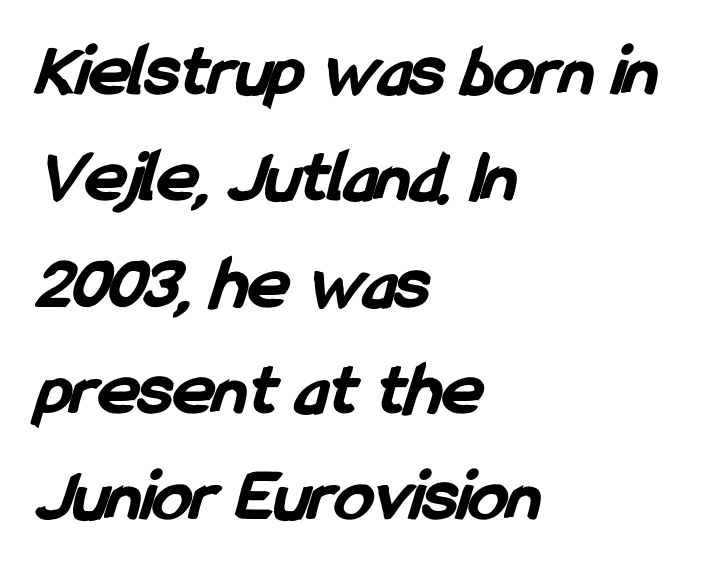
The image shows 77 px bold, condensed sans-serif type; set left-aligned, normal line spacing (1.38x), normal letter spacing, not underlined; low stroke contrast and a medium x-height.
